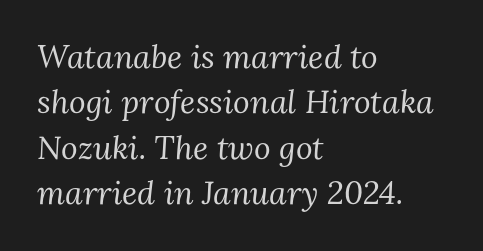
{"serif": "yes", "italic": "yes", "lean": "right", "slant_degrees": 3, "bold": "no", "weight": "regular", "width": "normal", "stroke_contrast": "medium", "x_height": "medium", "monospaced": "no", "underline": "no", "align": "left", "line_spacing": "normal", "line_spacing_ratio": 1.42, "letter_spacing": "normal", "letter_spacing_em": 0.0, "glyph_px": 32}
